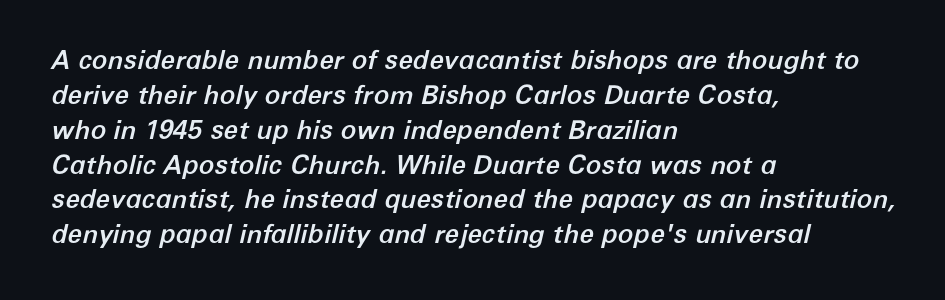
Alignment: flush left. The baseline area is clear. A normal amount of white space separates one row of letters from the next. The gaps between neighbouring characters are ordinary and unremarkable. Posture: slanted.
